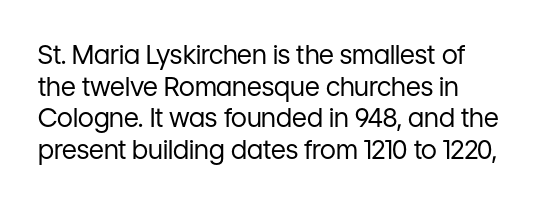
The image shows 26 px text type, upright; set left-aligned, line spacing 1.22x, normal letter spacing, not underlined.
